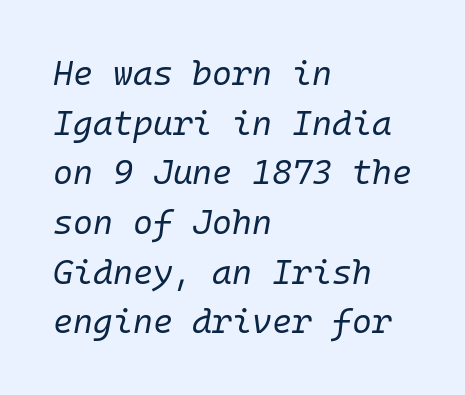
Q: Is the text bold? A: No.
Q: Is the text italic (slanted)? A: Yes, it leans right by about 10 degrees.
Q: Is the text underlined? A: No.
Q: How is the paragraph aligned? A: Left-aligned.
Q: Is the spacing between letters normal or unusually wide? A: Normal.
Q: Is the spacing between lines tight, normal or loose? A: Normal.
Q: Width (condensed, normal, or wide)? A: Normal.
Q: Stroke contrast? A: Low.
Q: x-height? A: Medium.
Q: Monospaced? A: Yes.
